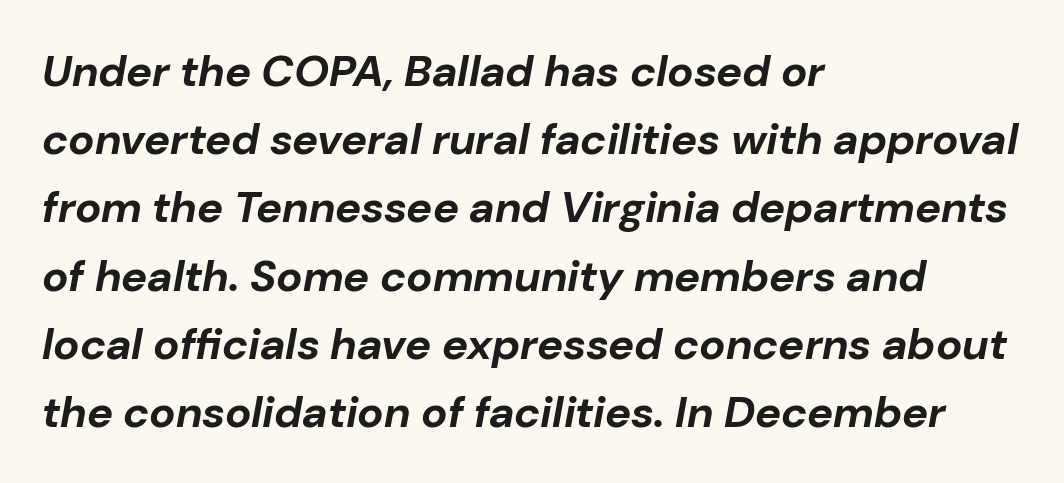
{"italic": "yes", "lean": "right", "slant_degrees": 10, "bold": "yes", "weight": "bold", "width": "normal", "stroke_contrast": "low", "x_height": "medium", "monospaced": "no", "underline": "no", "align": "left", "line_spacing": "normal", "line_spacing_ratio": 1.55, "letter_spacing": "normal", "letter_spacing_em": 0.0, "glyph_px": 44}
